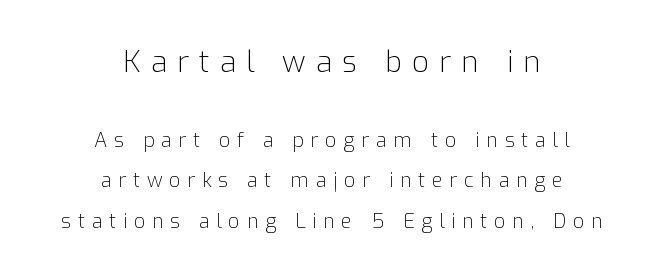
{"serif": "no", "italic": "no", "bold": "no", "weight": "light", "width": "normal", "stroke_contrast": "low", "x_height": "medium", "monospaced": "no", "underline": "no", "align": "center", "line_spacing": "loose", "line_spacing_ratio": 2.03, "letter_spacing": "wide", "letter_spacing_em": 0.33, "larger_block": "first", "size_ratio": 1.5, "glyph_px": 30}
